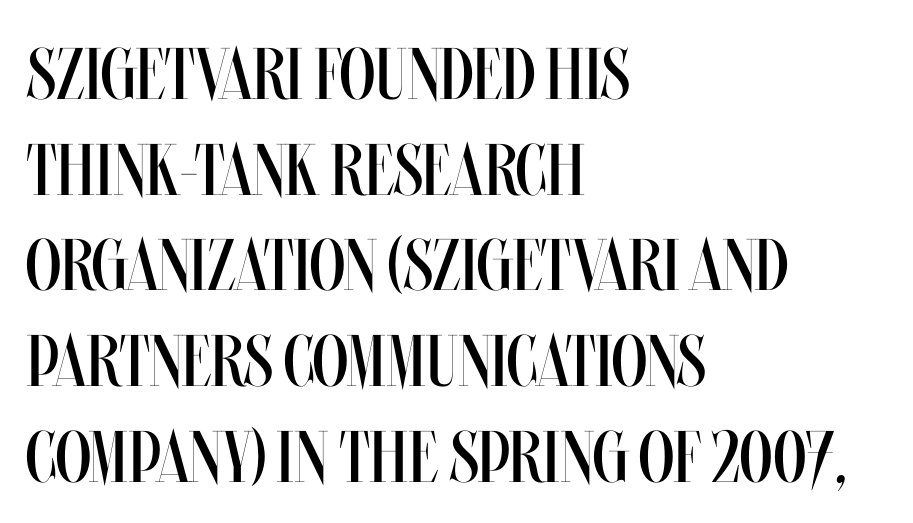
Q: Is the text bold? A: No.
Q: Is the text italic (slanted)? A: No, it is upright.
Q: Is the text underlined? A: No.
Q: How is the paragraph aligned? A: Left-aligned.
Q: Is the spacing between letters normal or unusually wide? A: Normal.
Q: Is the spacing between lines tight, normal or loose? A: Normal.
Q: Width (condensed, normal, or wide)? A: Condensed.
Q: Stroke contrast? A: Medium.
Q: x-height? A: Large.
Q: Monospaced? A: No.
